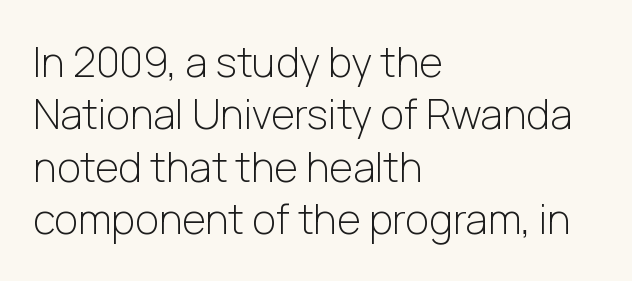
Q: Is the text bold? A: No.
Q: Is the text italic (slanted)? A: No, it is upright.
Q: Is the typeface a serif or a sans-serif typeface? A: Sans-serif.
Q: Is the text underlined? A: No.
Q: How is the paragraph aligned? A: Left-aligned.
Q: Is the spacing between letters normal or unusually wide? A: Normal.
Q: Is the spacing between lines tight, normal or loose? A: Normal.
Q: Width (condensed, normal, or wide)? A: Normal.
Q: Stroke contrast? A: Low.
Q: x-height? A: Medium.
Q: Monospaced? A: No.
